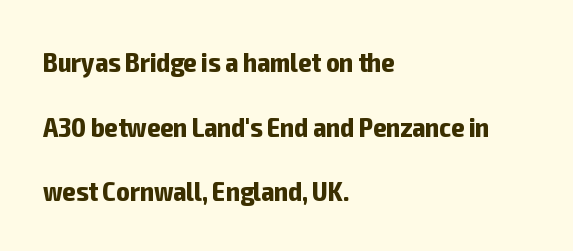
Students, this is bold: see how much ink each stroke carries. Each letter's strokes conclude bluntly, with no projecting serifs. The font's upright variant was chosen for this text. Note the varied advance widths — an 'i' is clearly narrower than an 'm'. Where is the straight margin? On the left.
